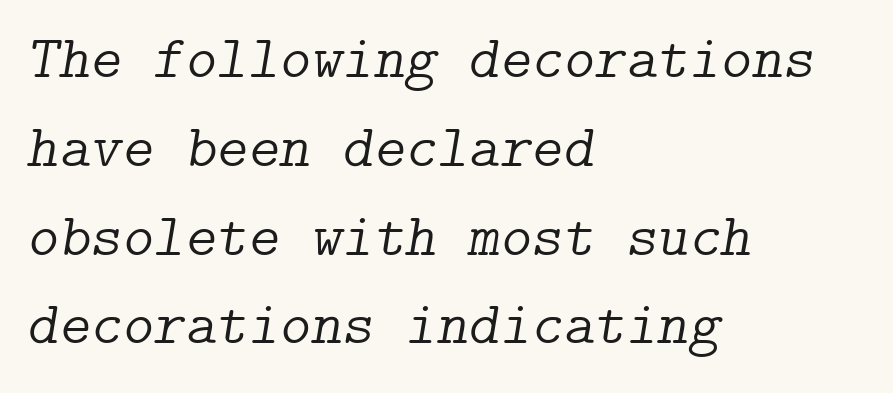
{"serif": "yes", "italic": "yes", "lean": "right", "slant_degrees": 9, "bold": "no", "weight": "light", "width": "normal", "stroke_contrast": "low", "x_height": "medium", "underline": "no", "align": "left", "line_spacing": "normal", "line_spacing_ratio": 1.48, "letter_spacing": "normal", "letter_spacing_em": 0.0, "glyph_px": 60}
